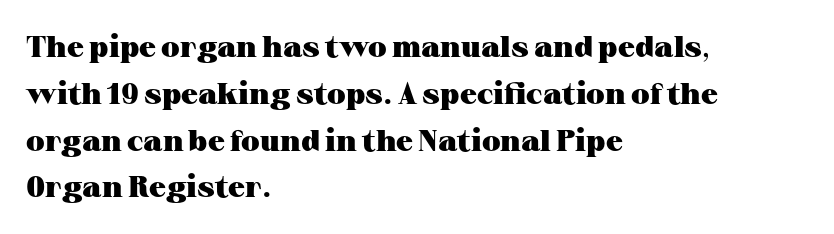
{"serif": "yes", "italic": "no", "bold": "yes", "weight": "heavy", "width": "wide", "stroke_contrast": "medium", "x_height": "medium", "monospaced": "no", "underline": "no", "align": "left", "line_spacing": "normal", "line_spacing_ratio": 1.56, "letter_spacing": "normal", "letter_spacing_em": 0.0, "glyph_px": 30}
